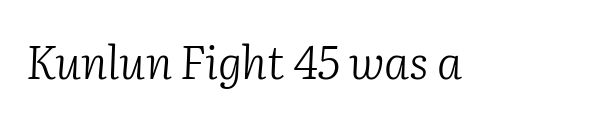
Q: Is the text bold? A: No.
Q: Is the text italic (slanted)? A: Yes, it leans right by about 2 degrees.
Q: Is the typeface a serif or a sans-serif typeface? A: Serif.
Q: Is the text underlined? A: No.
Q: Is the spacing between letters normal or unusually wide? A: Normal.
Q: Width (condensed, normal, or wide)? A: Normal.
Q: Stroke contrast? A: Low.
Q: x-height? A: Medium.
Q: Monospaced? A: No.
